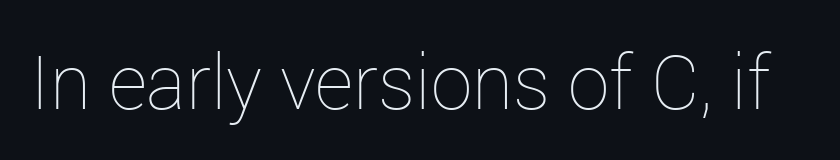
The image shows 75 px thin type, upright; set normal letter spacing, not underlined; low stroke contrast and a medium x-height.
